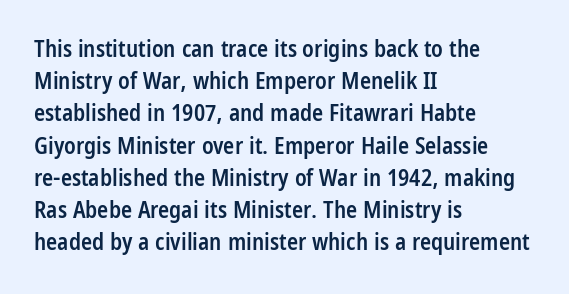
The foot of each line stays bare and open. Evenly set lines give the paragraph a standard silhouette. Left-aligned paragraph, ragged on the right. Does the lettering tilt? It doesn't — this is upright. The line texture is even and compact thanks to regular tracking.
